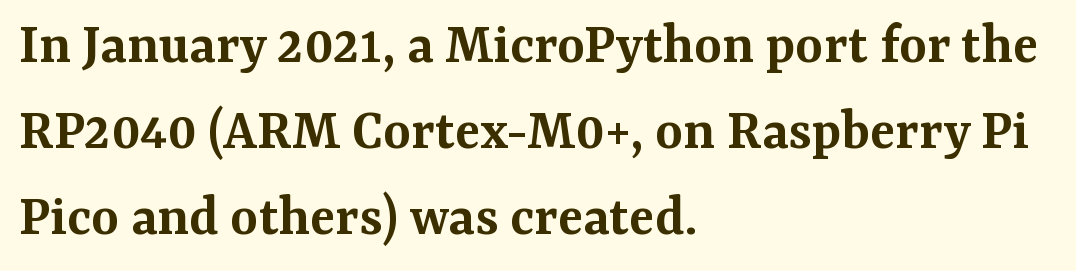
The image shows 59 px semibold serif type, upright; set left-aligned, normal line spacing (1.46x), normal letter spacing, not underlined; medium stroke contrast and a medium x-height.
